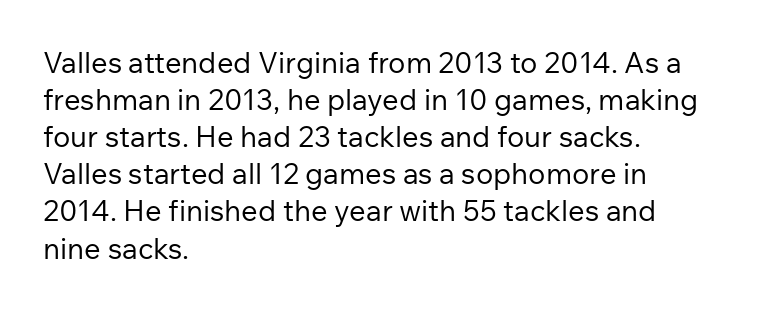
Decoration check: the copy has no underline. Is this a heavy cut? Hardly; it is regular or lighter. The lines are quadded left. Notice how the stems are strictly vertical — no italics here.
